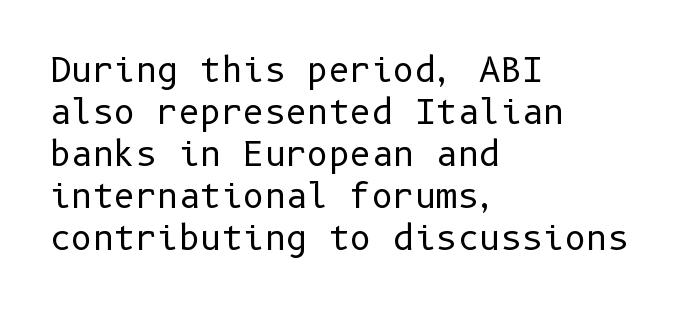
Q: Is the text bold? A: No.
Q: Is the text italic (slanted)? A: No, it is upright.
Q: Is the typeface a serif or a sans-serif typeface? A: Sans-serif.
Q: Is the text underlined? A: No.
Q: How is the paragraph aligned? A: Left-aligned.
Q: Is the spacing between letters normal or unusually wide? A: Normal.
Q: Is the spacing between lines tight, normal or loose? A: Normal.
Q: Width (condensed, normal, or wide)? A: Normal.
Q: Stroke contrast? A: Low.
Q: x-height? A: Medium.
